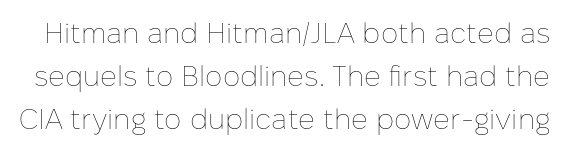
Q: Is the text bold? A: No.
Q: Is the text italic (slanted)? A: No, it is upright.
Q: Is the text underlined? A: No.
Q: Is the spacing between letters normal or unusually wide? A: Normal.
Q: Is the spacing between lines tight, normal or loose? A: Normal.
Q: Width (condensed, normal, or wide)? A: Normal.
Q: Stroke contrast? A: Low.
Q: x-height? A: Medium.
Q: Monospaced? A: No.
